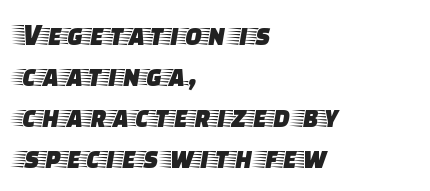
Vertically, the passage feels balanced, rows spaced as you'd expect. A student would call this left alignment; a typographer would say flush left, rag right. Compared with typical body copy, the letter spacing here is the same. Check where the strokes stop: tiny serifs finish them off. Is this a fixed-width face? No — the glyphs have proportional, varying widths.
